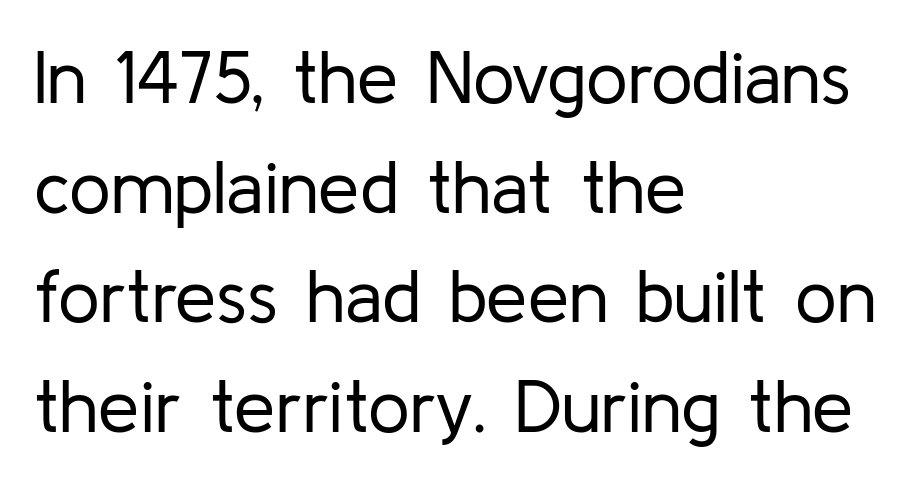
The specimen reads as upright at a glance. Does the leading feel generous? No, just average. Is the block centered? No — it sits flush against the left margin. Vertical stems look standard width or narrower in stroke.
